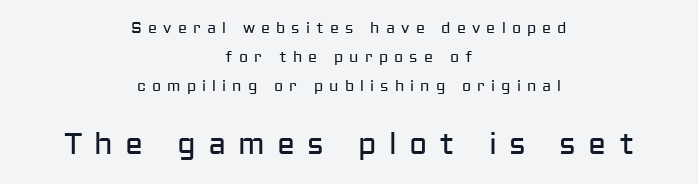
Compared with a typical body face, this is equally light or lighter still. Bigger letters appear in the bottom chunk; the top chunk is reduced. Font category for this specimen: sans-serif. The passage shown has open, widely tracked lettering throughout. The rendering positions every line midway between the sides. Check under the words: just untouched page.
